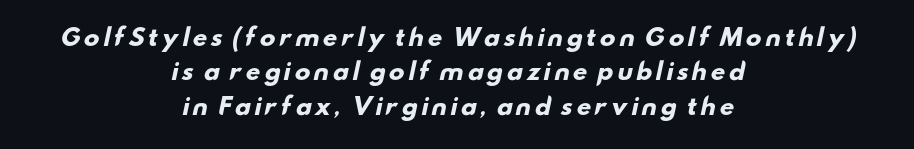
{"bold": "yes", "underline": "no", "align": "center", "line_spacing": "normal", "line_spacing_ratio": 1.5, "glyph_px": 23}
